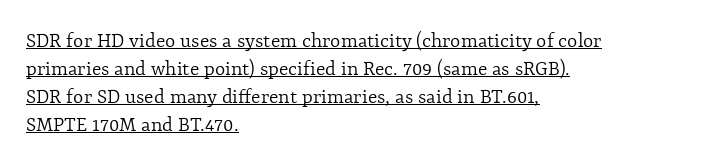
Q: Is the text bold? A: No.
Q: Is the text italic (slanted)? A: No, it is upright.
Q: Is the text underlined? A: Yes.
Q: How is the paragraph aligned? A: Left-aligned.
Q: Is the spacing between letters normal or unusually wide? A: Normal.
Q: Is the spacing between lines tight, normal or loose? A: Normal.
